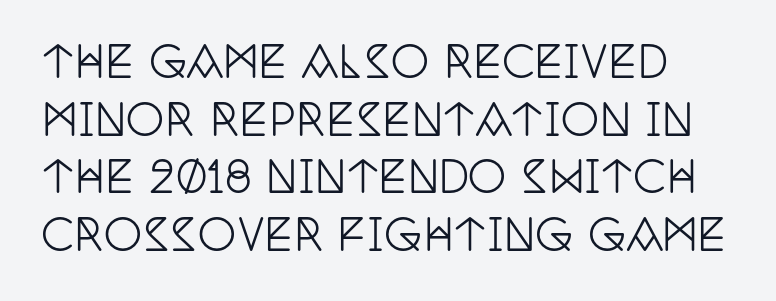
{"serif": "yes", "italic": "no", "width": "condensed", "stroke_contrast": "low", "x_height": "large", "monospaced": "no", "underline": "no", "line_spacing": "normal", "line_spacing_ratio": 1.34, "letter_spacing": "normal", "letter_spacing_em": 0.0, "glyph_px": 43}
